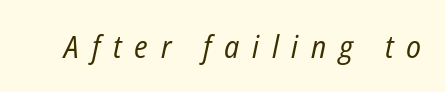
Q: Is the text bold? A: No.
Q: Is the text italic (slanted)? A: Yes, it leans right by about 12 degrees.
Q: Is the text underlined? A: No.
Q: Is the spacing between letters normal or unusually wide? A: Unusually wide.
Q: Width (condensed, normal, or wide)? A: Condensed.
Q: Stroke contrast? A: Low.
Q: x-height? A: Medium.
Q: Monospaced? A: No.
